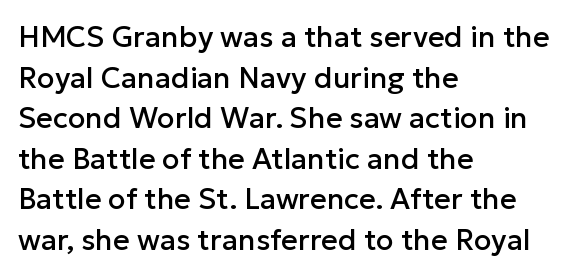
Casual observation: everything's shoved over to the left. Short note: letters normally spaced. Rule under the text: the space is simply empty. Reading down the column, the eye jumps a familiar distance to each next line. Note the varied advance widths — an 'i' is clearly narrower than an 'm'. This sample uses an upright cut, with every glyph sitting square on the baseline.
